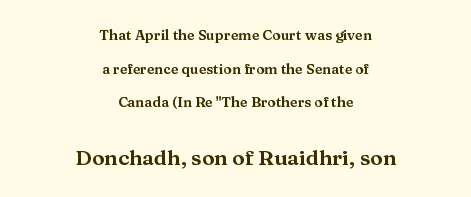
The image shows 21 px text type, upright; set centered, loose line spacing (2.4x), normal letter spacing, not underlined; the second (bottom) block is 1.5x larger.
